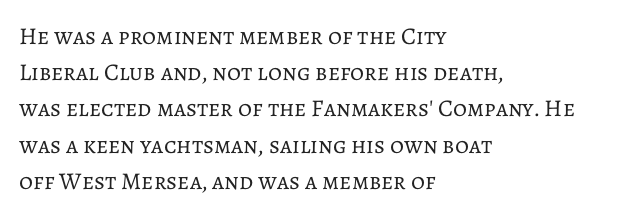
{"italic": "no", "bold": "no", "underline": "no", "align": "left", "line_spacing": "normal", "line_spacing_ratio": 1.51, "letter_spacing": "normal", "letter_spacing_em": 0.0, "glyph_px": 24}
